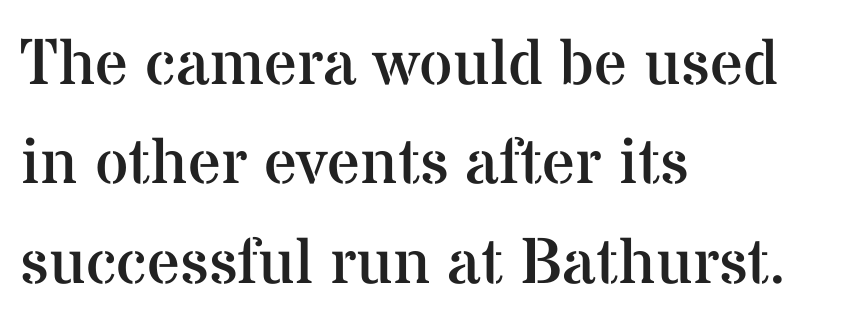
{"serif": "yes", "italic": "no", "bold": "no", "weight": "regular", "width": "normal", "stroke_contrast": "medium", "x_height": "medium", "monospaced": "no", "underline": "no", "align": "left", "line_spacing": "normal", "line_spacing_ratio": 1.53, "letter_spacing": "normal", "letter_spacing_em": 0.0, "glyph_px": 65}
